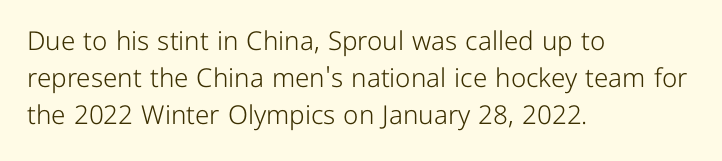
Rule under the text: the space is simply empty. The tracking reads as untouched default to a designer's eye. Compared with a typical body face, this is equally light or lighter still. A student would call this left alignment; a typographer would say flush left, rag right. The rows are spaced the way most documents space them.
